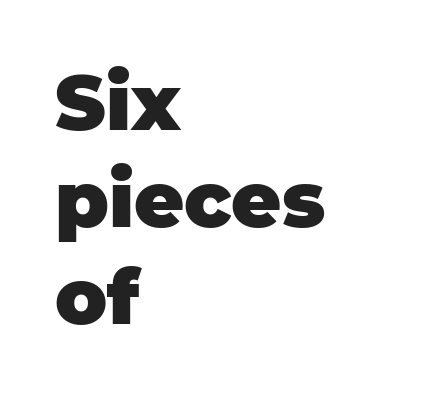
{"serif": "no", "italic": "no", "bold": "yes", "weight": "heavy", "width": "normal", "stroke_contrast": "low", "x_height": "large", "monospaced": "no", "underline": "no", "align": "left", "line_spacing": "normal", "line_spacing_ratio": 1.26, "letter_spacing": "normal", "letter_spacing_em": 0.0, "glyph_px": 77}
